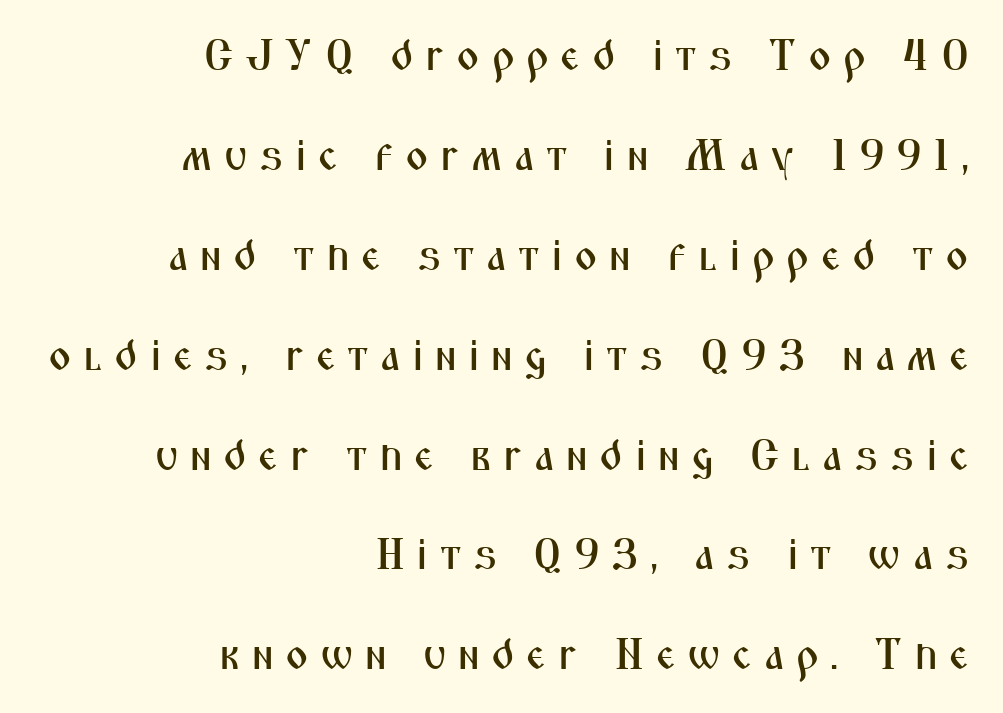
Q: Is the text italic (slanted)? A: No, it is upright.
Q: Is the typeface a serif or a sans-serif typeface? A: Sans-serif.
Q: Is the text underlined? A: No.
Q: How is the paragraph aligned? A: Right-aligned.
Q: Is the spacing between letters normal or unusually wide? A: Unusually wide.
Q: Is the spacing between lines tight, normal or loose? A: Loose.
Q: Width (condensed, normal, or wide)? A: Condensed.
Q: Stroke contrast? A: Medium.
Q: x-height? A: Medium.
Q: Monospaced? A: No.
